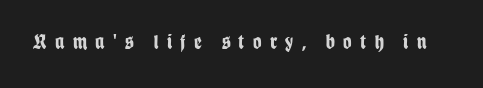
Weight: bold. The glyphs are unaccompanied by any horizontal stroke below them. Characters follow at a spacing far wider than the type designer built in. Notice how the stems are strictly vertical — no italics here.
